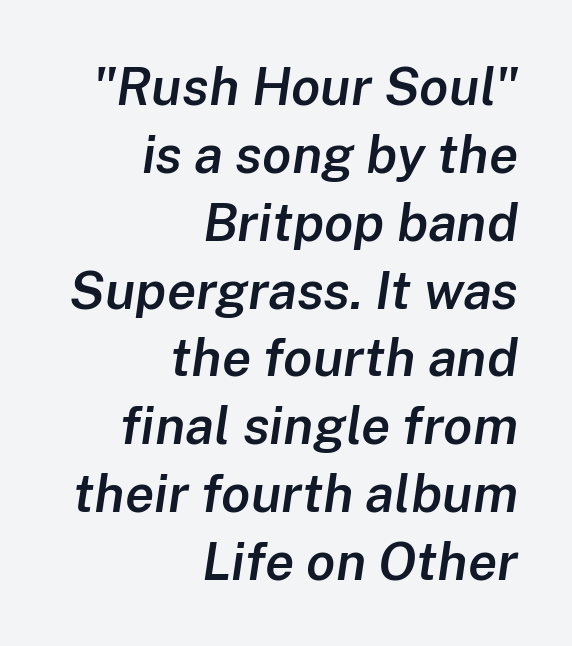
Honestly, the row spacing looks completely unremarkable. If you drew a ruler down the right edge, every line would touch it. Typographic density is moderately raised because the face is semibold. Observe the lean: these are italic letterforms. Tracking value appears to be zero — textbook default spacing.
